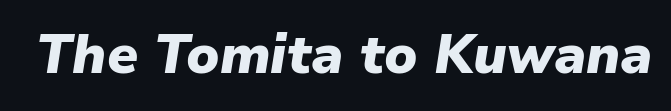
{"italic": "yes", "lean": "right", "slant_degrees": 9, "bold": "yes", "weight": "heavy", "width": "normal", "stroke_contrast": "low", "x_height": "medium", "monospaced": "no", "underline": "no", "letter_spacing": "normal", "letter_spacing_em": 0.0, "glyph_px": 54}
